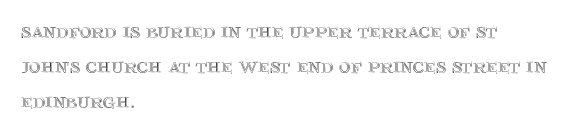
{"italic": "no", "underline": "no", "align": "left", "line_spacing": "normal", "line_spacing_ratio": 1.59, "letter_spacing": "normal", "letter_spacing_em": 0.0, "glyph_px": 22}
